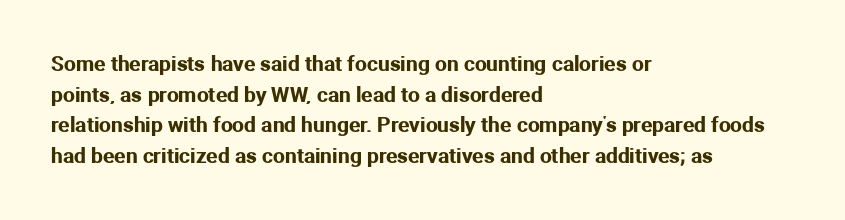
{"italic": "no", "underline": "no", "align": "left", "line_spacing": "normal", "line_spacing_ratio": 1.46, "letter_spacing": "normal", "letter_spacing_em": 0.0, "glyph_px": 21}
